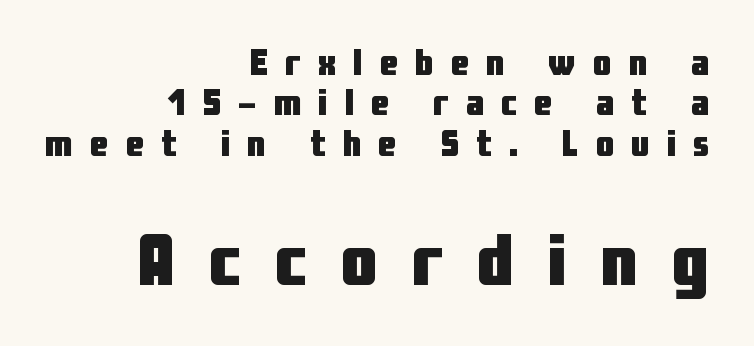
Proportional: the letters do not fall into vertical columns. The setting favours the right margin, as signatures and pull-quotes sometimes do. The vertical gap from one line to the next is small. Nobody drew a line under any word here. Letter spacing: wide. The glyphs in this specimen are sans serif.
